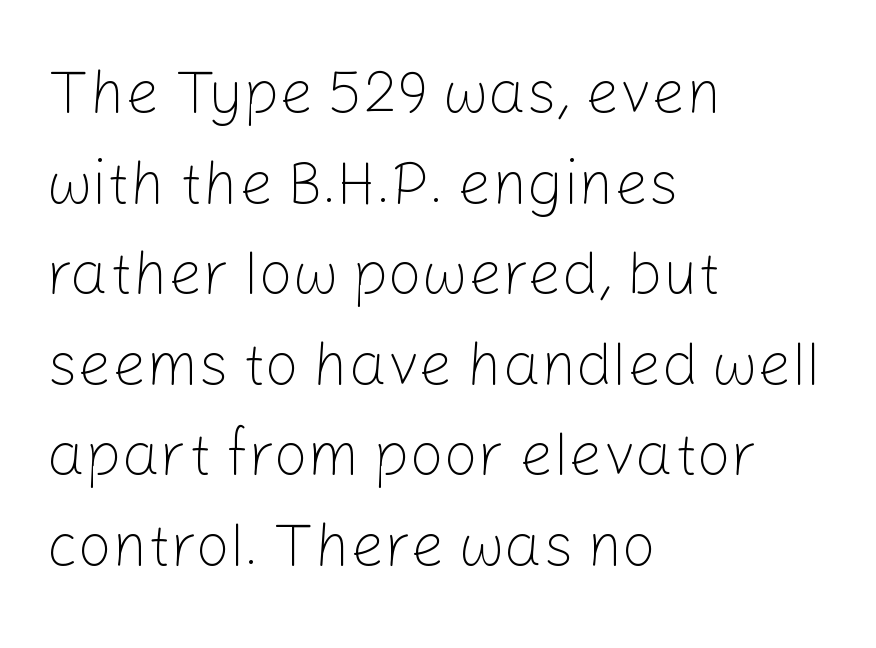
The image shows 60 px light sans-serif type, upright; set left-aligned, normal line spacing (1.51x), normal letter spacing, not underlined; low stroke contrast and a medium x-height.
